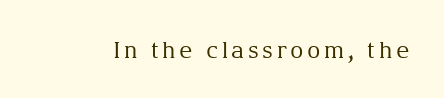
{"italic": "no", "bold": "no", "underline": "no", "glyph_px": 23}
